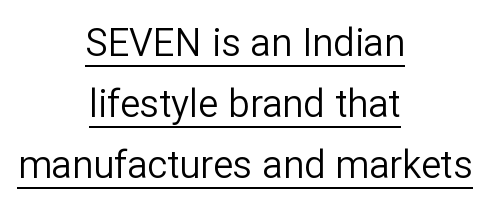
{"serif": "no", "italic": "no", "bold": "no", "weight": "regular", "width": "normal", "stroke_contrast": "low", "x_height": "medium", "monospaced": "no", "underline": "yes", "align": "center", "line_spacing": "normal", "line_spacing_ratio": 1.61, "letter_spacing": "normal", "letter_spacing_em": 0.0, "glyph_px": 38}
